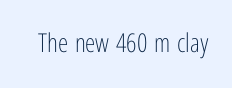
The image shows 26 px text type, upright; set normal letter spacing, not underlined.
